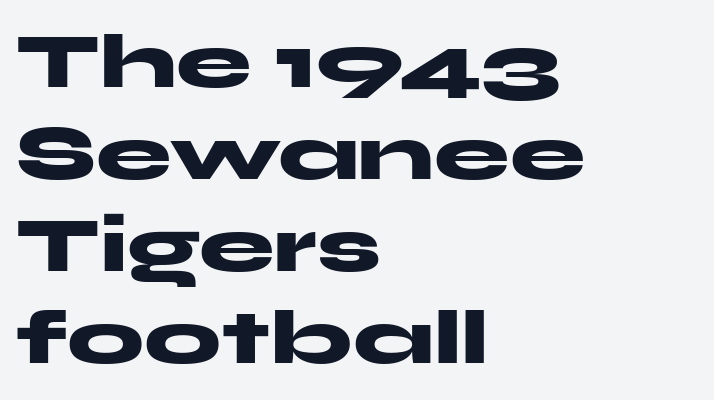
{"serif": "no", "italic": "no", "bold": "yes", "weight": "heavy", "width": "wide", "stroke_contrast": "medium", "x_height": "medium", "monospaced": "no", "underline": "no", "align": "left", "line_spacing_ratio": 1.21, "letter_spacing": "normal", "letter_spacing_em": 0.0, "glyph_px": 76}
